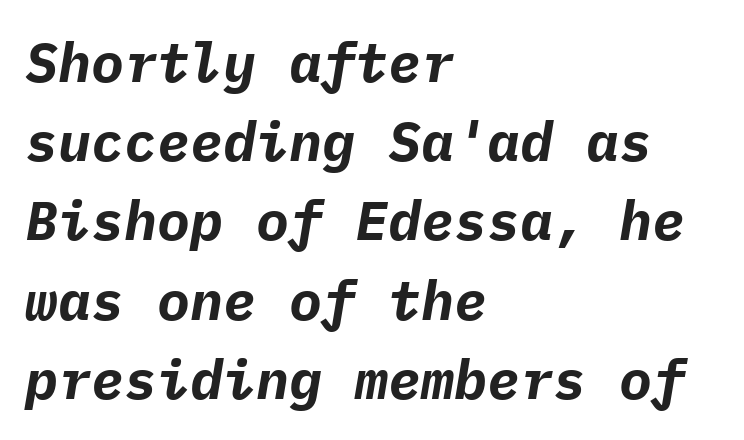
Q: Is the text bold? A: Yes.
Q: Is the text italic (slanted)? A: Yes, it leans right by about 9 degrees.
Q: Is the text underlined? A: No.
Q: How is the paragraph aligned? A: Left-aligned.
Q: Is the spacing between letters normal or unusually wide? A: Normal.
Q: Is the spacing between lines tight, normal or loose? A: Normal.
Q: Width (condensed, normal, or wide)? A: Normal.
Q: Stroke contrast? A: Low.
Q: x-height? A: Medium.
Q: Monospaced? A: Yes.
